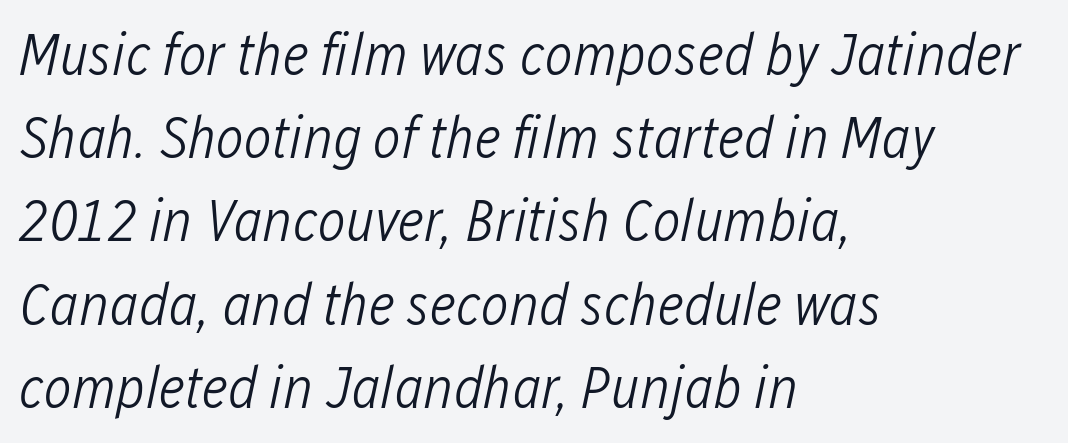
Q: Is the text bold? A: No.
Q: Is the text italic (slanted)? A: Yes, it leans right by about 12 degrees.
Q: Is the text underlined? A: No.
Q: How is the paragraph aligned? A: Left-aligned.
Q: Is the spacing between letters normal or unusually wide? A: Normal.
Q: Is the spacing between lines tight, normal or loose? A: Normal.
Q: Width (condensed, normal, or wide)? A: Condensed.
Q: Stroke contrast? A: Low.
Q: x-height? A: Medium.
Q: Monospaced? A: No.
